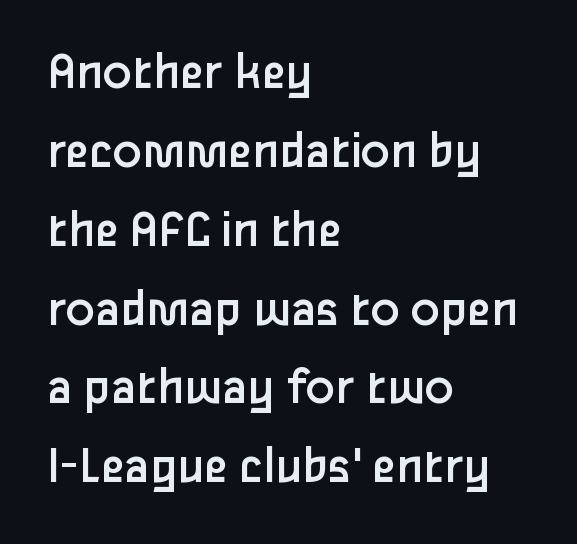
The image shows 54 px regular-weight sans-serif type, upright; set left-aligned, normal line spacing (1.46x), normal letter spacing, not underlined; low stroke contrast and a medium x-height.
